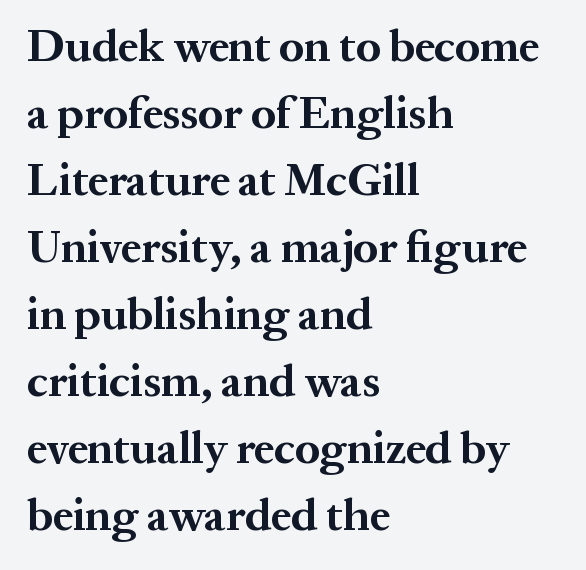
Q: Is the text bold? A: Yes.
Q: Is the text italic (slanted)? A: No, it is upright.
Q: Is the typeface a serif or a sans-serif typeface? A: Serif.
Q: Is the text underlined? A: No.
Q: How is the paragraph aligned? A: Left-aligned.
Q: Is the spacing between letters normal or unusually wide? A: Normal.
Q: Is the spacing between lines tight, normal or loose? A: Normal.
Q: Width (condensed, normal, or wide)? A: Normal.
Q: Stroke contrast? A: Medium.
Q: x-height? A: Medium.
Q: Monospaced? A: No.
